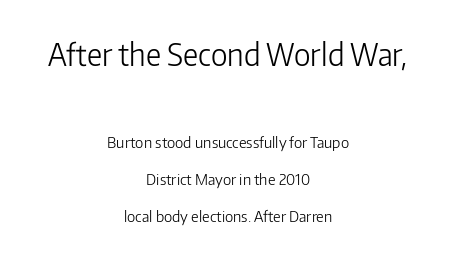
Each letter keeps its own natural width here, so spacing adapts to shape. Baseline-to-baseline distance is far greater than the letter height. Clear beneath every line of the passage. The typeface chosen for these lines omits serifs.
